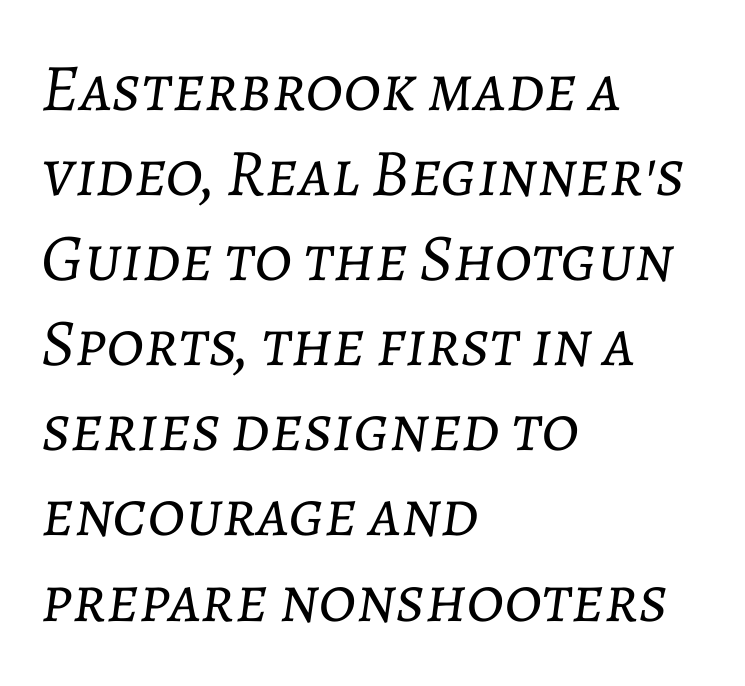
Q: Is the text bold? A: No.
Q: Is the text italic (slanted)? A: Yes, it leans right by about 7 degrees.
Q: Is the text underlined? A: No.
Q: How is the paragraph aligned? A: Left-aligned.
Q: Is the spacing between letters normal or unusually wide? A: Normal.
Q: Is the spacing between lines tight, normal or loose? A: Normal.
Q: Width (condensed, normal, or wide)? A: Normal.
Q: Stroke contrast? A: Low.
Q: x-height? A: Medium.
Q: Monospaced? A: No.
